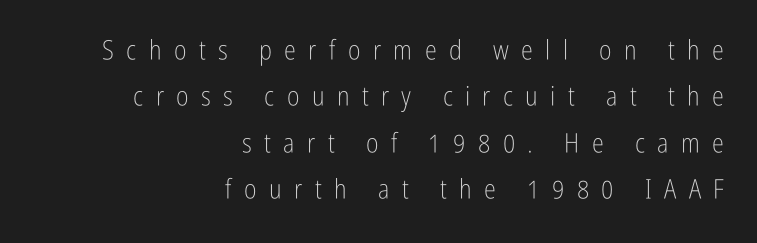
This reads as an unemphasized weight, regular at the heaviest. Clear beneath every line of the passage. These lines have a slow, spaced-out rhythm from letter to letter. Notice how the stems are strictly vertical — no italics here. All the whitespace from short lines collects on the left.
